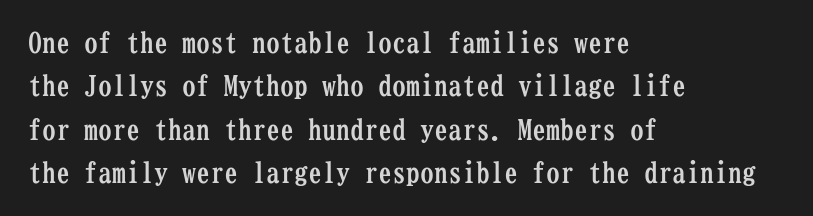
The image shows 28 px semibold, condensed serif type, upright, monospaced; set left-aligned, normal line spacing (1.55x), normal letter spacing, not underlined; low stroke contrast and a medium x-height.
